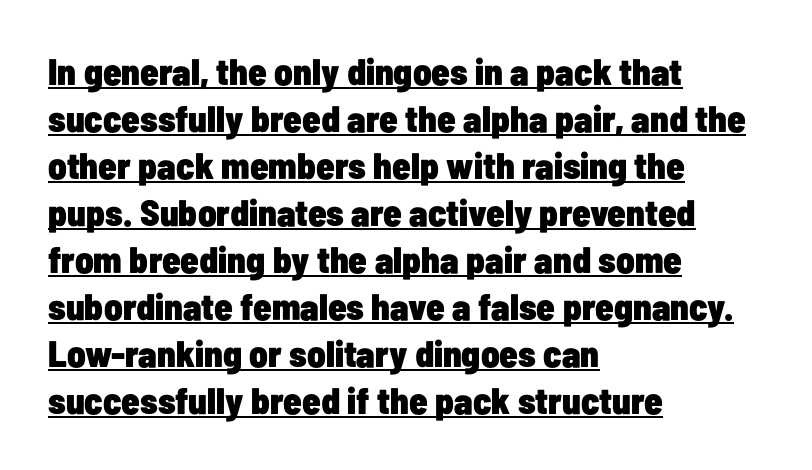
The image shows 37 px heavy, condensed sans-serif type, upright; set left-aligned, normal line spacing (1.27x), normal letter spacing, underlined; low stroke contrast and a medium x-height.
